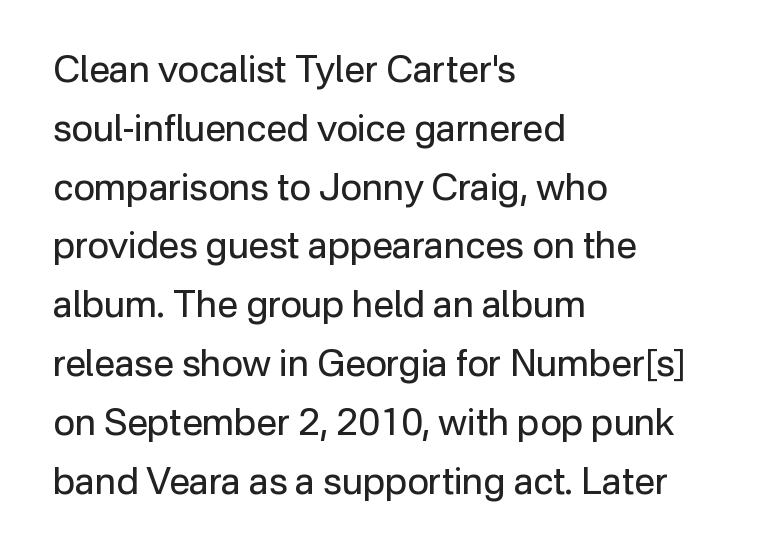
Q: Is the text bold? A: No.
Q: Is the text italic (slanted)? A: No, it is upright.
Q: Is the typeface a serif or a sans-serif typeface? A: Sans-serif.
Q: Is the text underlined? A: No.
Q: How is the paragraph aligned? A: Left-aligned.
Q: Is the spacing between letters normal or unusually wide? A: Normal.
Q: Is the spacing between lines tight, normal or loose? A: Normal.
Q: Width (condensed, normal, or wide)? A: Normal.
Q: Stroke contrast? A: Low.
Q: x-height? A: Medium.
Q: Monospaced? A: No.
